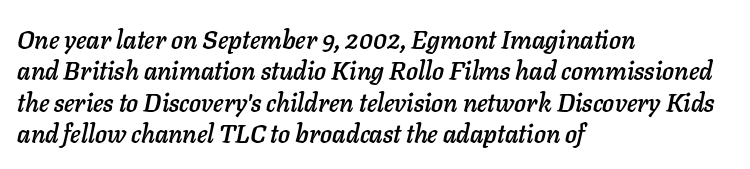
The image shows 25 px text type, italic (leaning right); set left-aligned, normal line spacing (1.26x), normal letter spacing, not underlined.
